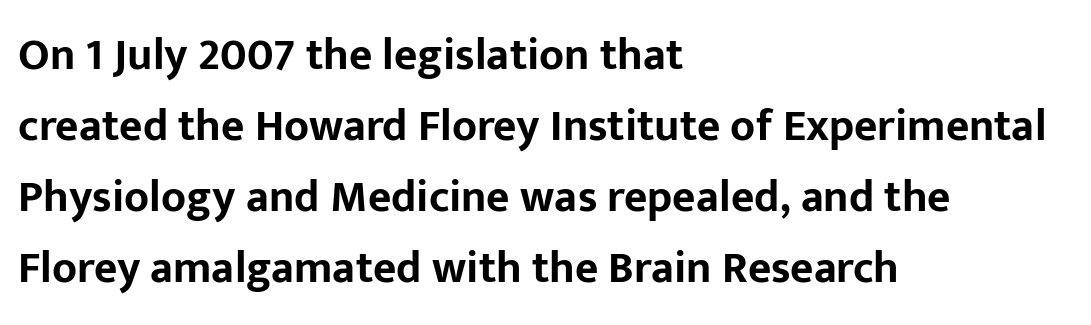
Q: Is the text bold? A: Yes.
Q: Is the text italic (slanted)? A: No, it is upright.
Q: Is the typeface a serif or a sans-serif typeface? A: Sans-serif.
Q: Is the text underlined? A: No.
Q: How is the paragraph aligned? A: Left-aligned.
Q: Is the spacing between letters normal or unusually wide? A: Normal.
Q: Is the spacing between lines tight, normal or loose? A: Normal.
Q: Width (condensed, normal, or wide)? A: Normal.
Q: Stroke contrast? A: Low.
Q: x-height? A: Medium.
Q: Monospaced? A: No.
